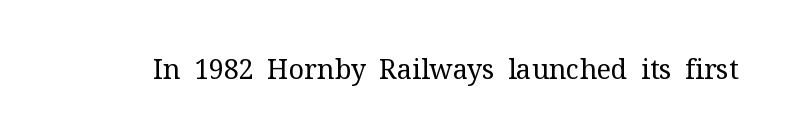
{"italic": "no", "bold": "no", "underline": "no", "letter_spacing": "normal", "letter_spacing_em": 0.0, "glyph_px": 27}
